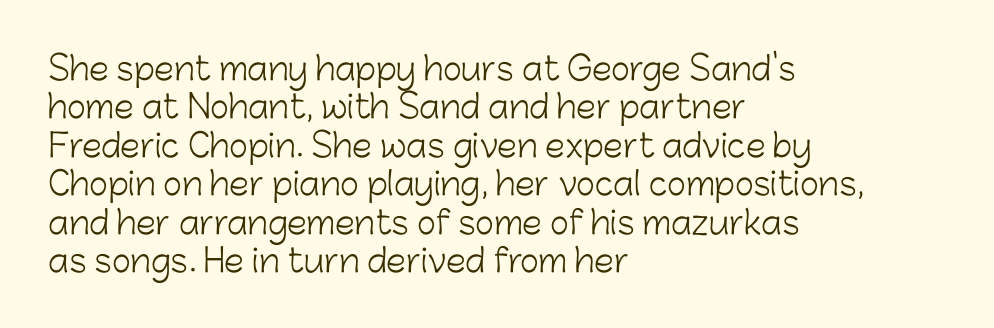
The image shows 32 px light sans-serif type, upright; set left-aligned, line spacing 1.2x, normal letter spacing, not underlined; low stroke contrast and a medium x-height.
